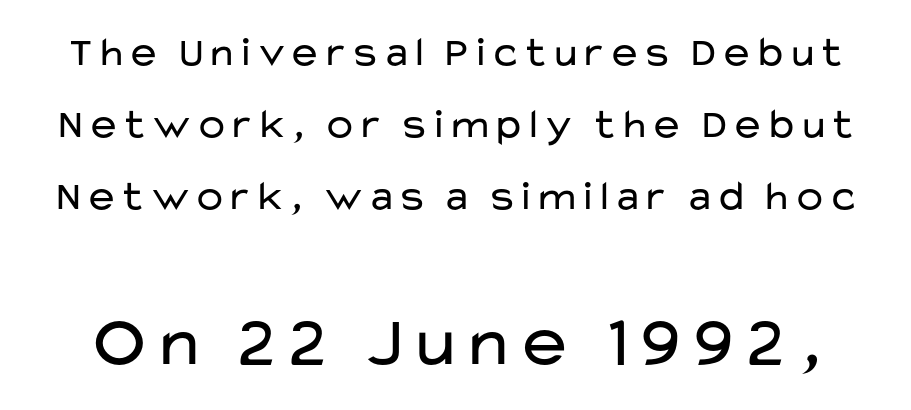
{"serif": "no", "italic": "no", "bold": "no", "weight": "regular", "width": "wide", "stroke_contrast": "low", "x_height": "medium", "monospaced": "no", "underline": "no", "line_spacing_ratio": 1.71, "letter_spacing": "normal", "letter_spacing_em": 0.0, "larger_block": "second", "size_ratio": 1.74, "glyph_px": 73}
